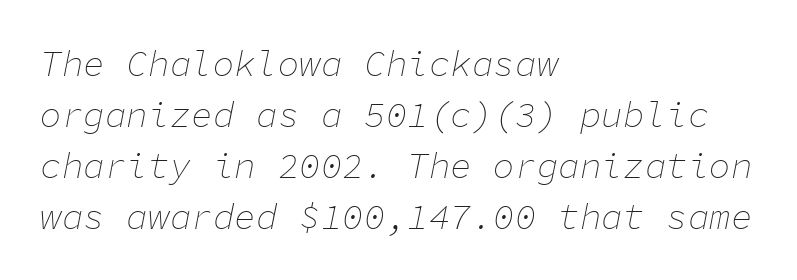
This sample uses an oblique cut, with every glyph tilted off the vertical. Underlining? Definitely not there. Notice how the passage keeps a crisp vertical edge on the left only. Successive baselines arrive at the customary interval. These lines are rendered in a fixed-pitch font.
